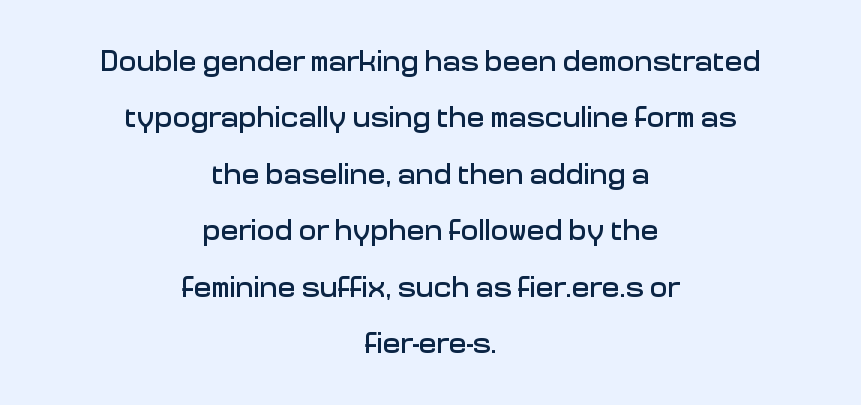
{"serif": "no", "italic": "no", "width": "normal", "stroke_contrast": "low", "x_height": "medium", "monospaced": "no", "underline": "no", "align": "center", "line_spacing_ratio": 1.88, "letter_spacing": "normal", "letter_spacing_em": 0.0, "glyph_px": 30}
